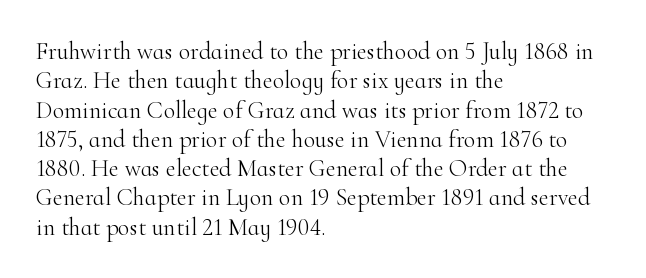
{"italic": "no", "bold": "no", "underline": "no", "align": "left", "line_spacing_ratio": 1.22, "letter_spacing": "normal", "letter_spacing_em": 0.0, "glyph_px": 24}
